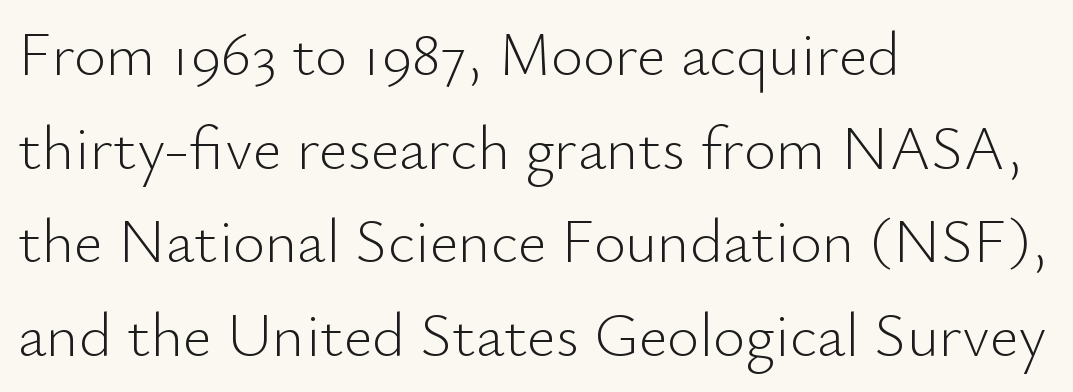
{"serif": "no", "italic": "no", "bold": "no", "weight": "light", "width": "normal", "stroke_contrast": "low", "x_height": "small", "monospaced": "no", "underline": "no", "align": "left", "line_spacing": "normal", "line_spacing_ratio": 1.51, "letter_spacing": "normal", "letter_spacing_em": 0.0, "glyph_px": 62}
